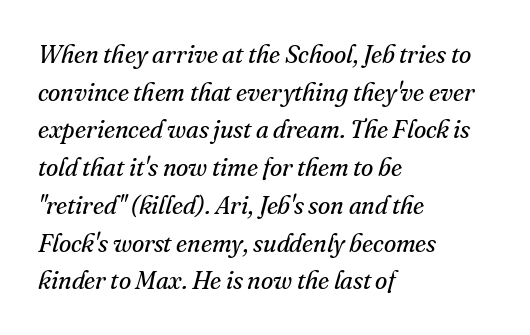
{"italic": "yes", "lean": "right", "slant_degrees": 16, "bold": "no", "underline": "no", "align": "left", "line_spacing": "normal", "line_spacing_ratio": 1.51, "letter_spacing": "normal", "letter_spacing_em": 0.0, "glyph_px": 25}
